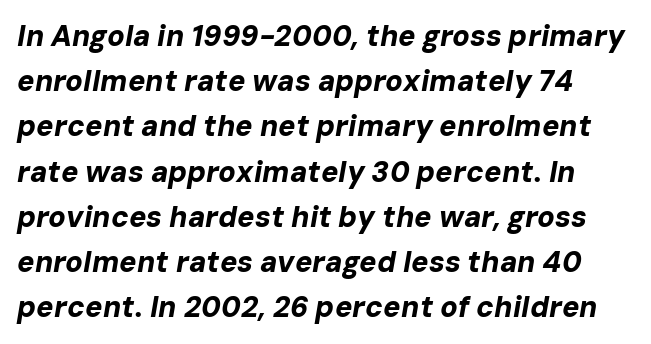
{"italic": "yes", "lean": "right", "slant_degrees": 10, "bold": "yes", "weight": "bold", "width": "normal", "stroke_contrast": "low", "x_height": "medium", "monospaced": "no", "underline": "no", "line_spacing": "normal", "line_spacing_ratio": 1.56, "letter_spacing": "normal", "letter_spacing_em": 0.0, "glyph_px": 29}
